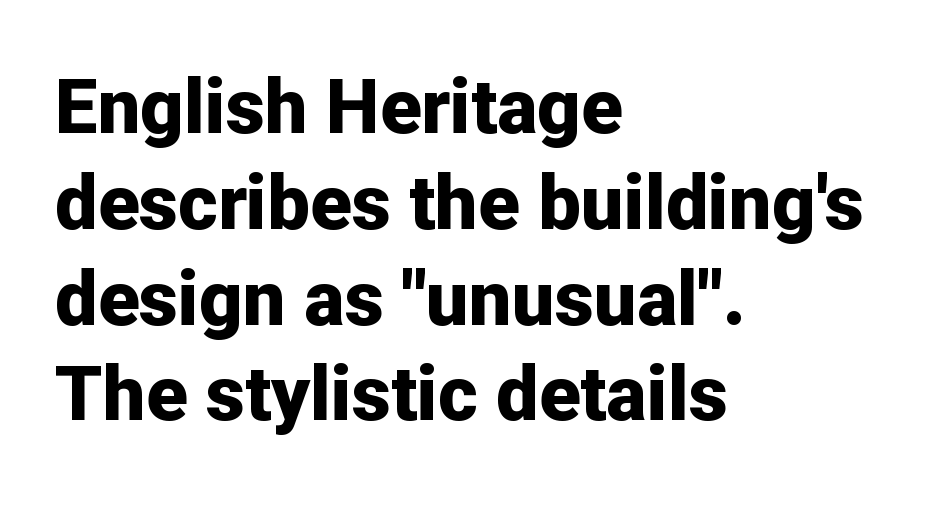
Q: Is the text bold? A: Yes.
Q: Is the text italic (slanted)? A: No, it is upright.
Q: Is the typeface a serif or a sans-serif typeface? A: Sans-serif.
Q: Is the text underlined? A: No.
Q: How is the paragraph aligned? A: Left-aligned.
Q: Is the spacing between letters normal or unusually wide? A: Normal.
Q: Is the spacing between lines tight, normal or loose? A: Normal.
Q: Width (condensed, normal, or wide)? A: Normal.
Q: Stroke contrast? A: Low.
Q: x-height? A: Medium.
Q: Monospaced? A: No.
